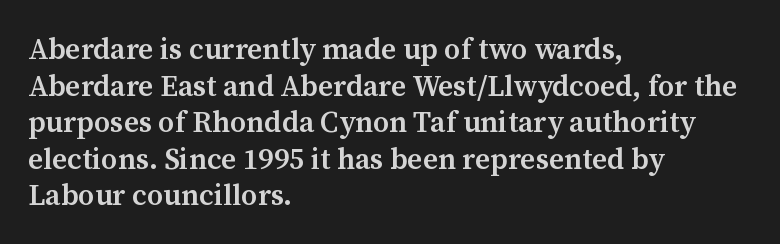
Q: Is the text bold? A: Semi-bold.
Q: Is the text italic (slanted)? A: No, it is upright.
Q: Is the typeface a serif or a sans-serif typeface? A: Serif.
Q: Is the text underlined? A: No.
Q: How is the paragraph aligned? A: Left-aligned.
Q: Is the spacing between letters normal or unusually wide? A: Normal.
Q: Is the spacing between lines tight, normal or loose? A: Normal.
Q: Width (condensed, normal, or wide)? A: Normal.
Q: Stroke contrast? A: Medium.
Q: x-height? A: Medium.
Q: Monospaced? A: No.
